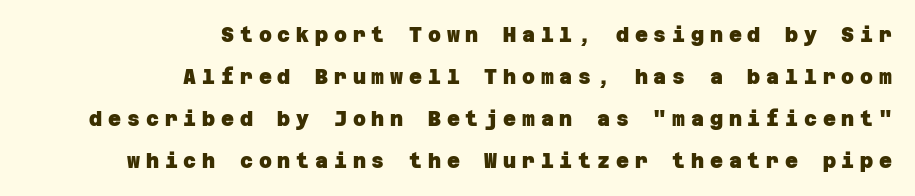
The setting favours the right margin, as signatures and pull-quotes sometimes do. Loosely led — the rows are spread out. This rendering features lettering with no underline. Set as a true bold cut, around the 700 mark. The face used here is rendered with a markedly widened letterfit.
